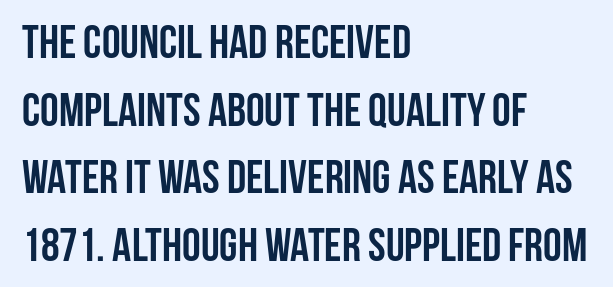
The image shows 47 px semibold, condensed sans-serif type, upright; set left-aligned, normal line spacing (1.44x), normal letter spacing, not underlined; low stroke contrast and a large x-height.
